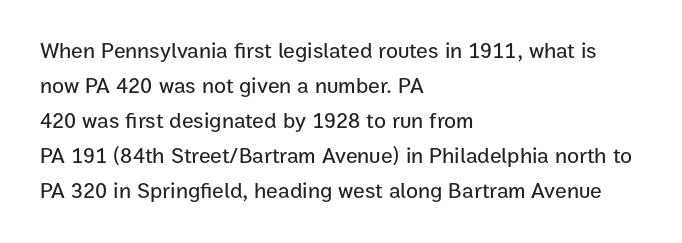
{"italic": "no", "underline": "no", "align": "left", "line_spacing": "normal", "line_spacing_ratio": 1.59, "letter_spacing": "normal", "letter_spacing_em": 0.0, "glyph_px": 22}
